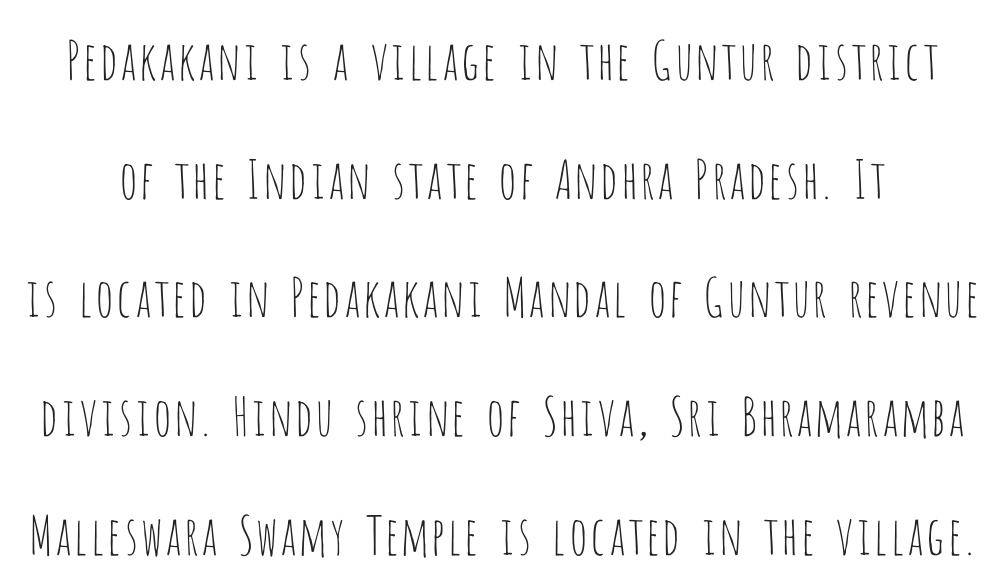
This reads as an unemphasized weight, regular at the heaviest. Ascenders rise straight up at ninety degrees. Look at the tracking — it's just the regular setting, nothing added. Note the varied advance widths — an 'i' is clearly narrower than an 'm'. Font category for this specimen: sans-serif. The passage shown stacks its lines with a broad gap.
